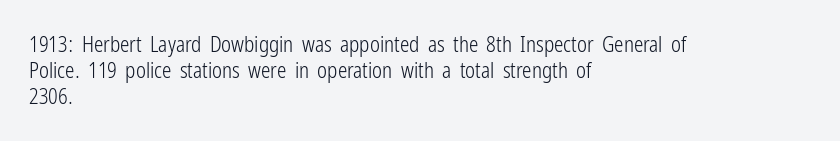
Does extra space separate the letters? No, they use regular spacing. Layout note: lines flush left. The area under the type is left untouched. This reads as an unemphasized weight, regular at the heaviest. This is roman type, the default non-slanted kind. Vertical spacing — default.
